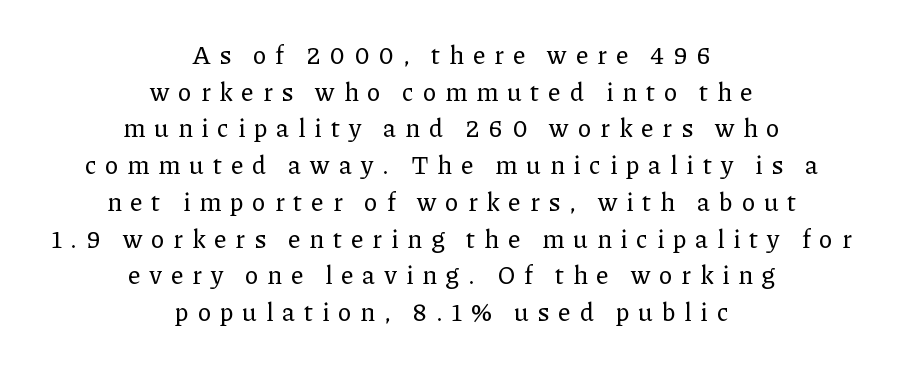
The image shows 25 px text type, upright; set centered, normal line spacing (1.47x), unusually wide letter spacing (+0.35 em), not underlined.
